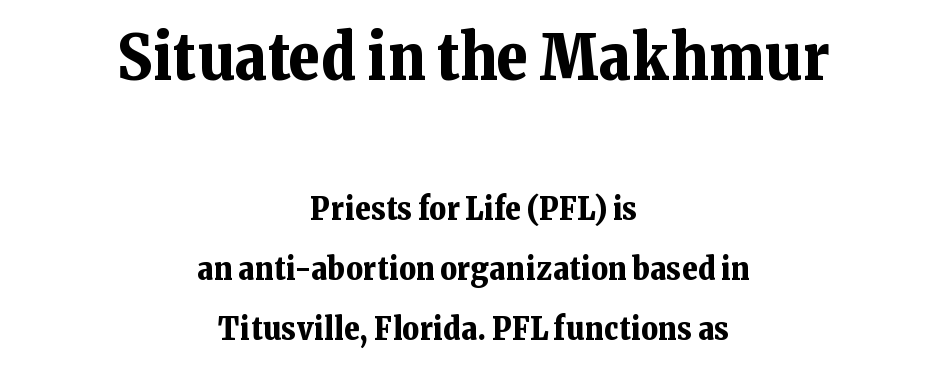
The image shows 64 px bold serif type, upright; set centered, line spacing 1.87x, normal letter spacing, not underlined; the first (top) block is 2.0x larger; low stroke contrast and a medium x-height.
